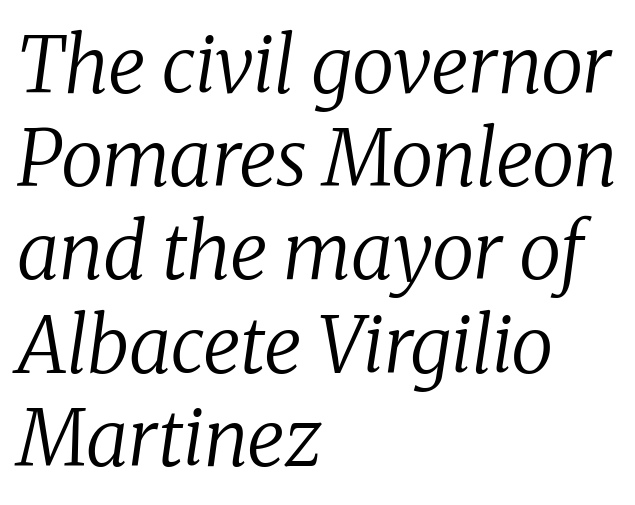
The letters carry serifs — small finishing strokes at the ends of their stems. The typesetting does not lean heavy: it is not bold. Here the designer chose a conventional face with non-uniform glyph widths. Characters follow at the spacing the type designer built in. Alignment: flush left. Descenders are the only things crossing below the line.
